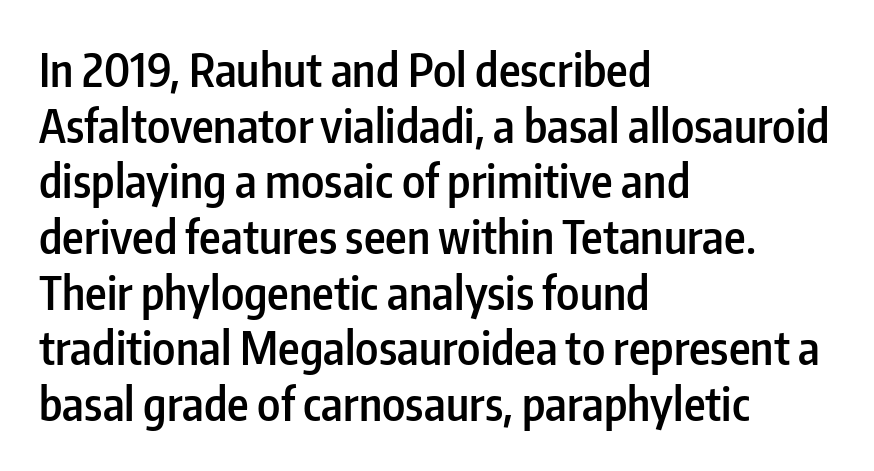
The image shows 46 px semibold, condensed sans-serif type, upright; set left-aligned, line spacing 1.21x, normal letter spacing, not underlined; low stroke contrast and a medium x-height.
